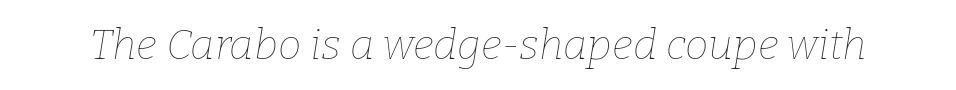
The image shows 42 px thin type, italic (leaning right); set normal letter spacing, not underlined; low stroke contrast and a medium x-height.
